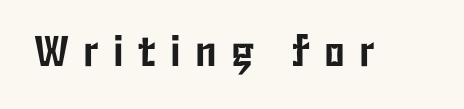
{"serif": "no", "italic": "no", "width": "condensed", "stroke_contrast": "low", "x_height": "medium", "monospaced": "no", "underline": "no", "letter_spacing": "wide", "letter_spacing_em": 0.33, "glyph_px": 43}
